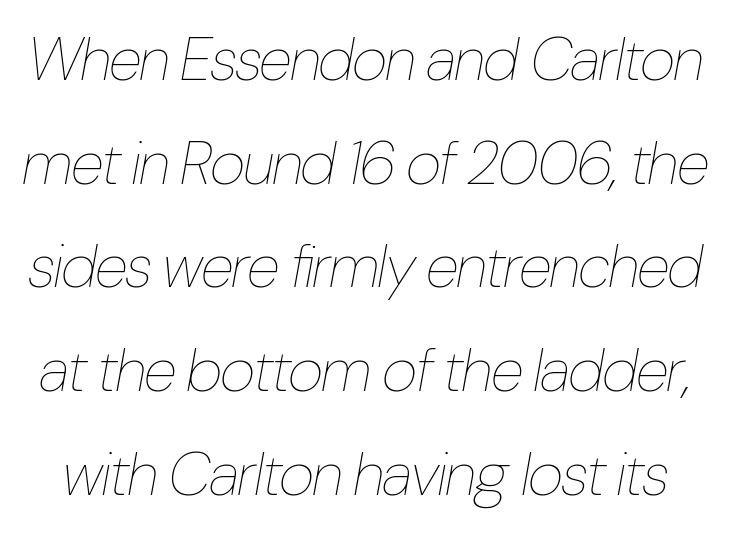
The image shows 61 px thin, condensed type, italic (leaning right); set normal line spacing (1.7x), normal letter spacing, not underlined; low stroke contrast and a medium x-height.
